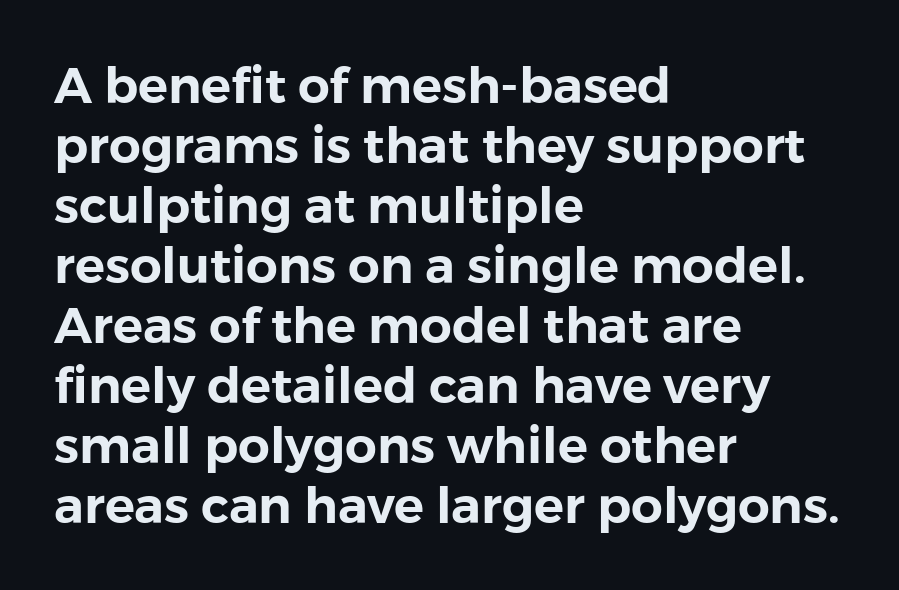
Q: Is the text italic (slanted)? A: No, it is upright.
Q: Is the typeface a serif or a sans-serif typeface? A: Sans-serif.
Q: Is the text underlined? A: No.
Q: How is the paragraph aligned? A: Left-aligned.
Q: Is the spacing between letters normal or unusually wide? A: Normal.
Q: Width (condensed, normal, or wide)? A: Normal.
Q: Stroke contrast? A: Low.
Q: x-height? A: Medium.
Q: Monospaced? A: No.
